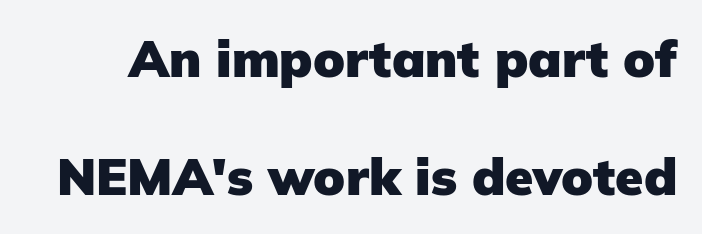
{"serif": "no", "italic": "no", "bold": "yes", "weight": "heavy", "width": "normal", "stroke_contrast": "low", "x_height": "medium", "monospaced": "no", "underline": "no", "line_spacing": "loose", "line_spacing_ratio": 2.32, "letter_spacing": "normal", "letter_spacing_em": 0.0, "glyph_px": 51}
